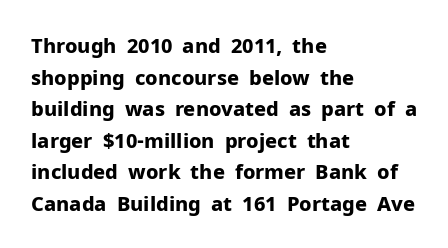
Q: Is the text bold? A: Yes.
Q: Is the text italic (slanted)? A: No, it is upright.
Q: Is the text underlined? A: No.
Q: How is the paragraph aligned? A: Left-aligned.
Q: Is the spacing between letters normal or unusually wide? A: Normal.
Q: Is the spacing between lines tight, normal or loose? A: Normal.
